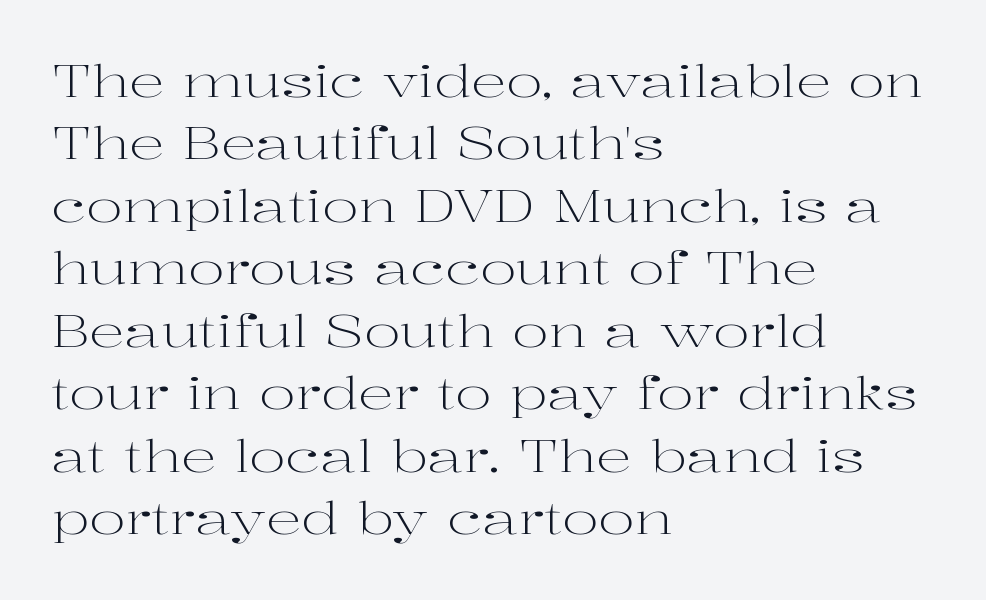
Visually the block forms a straight wall on the left and a jagged coastline on the right. Stems and bowls with no extra thickness — not bold. A typesetter would call this leading conventional body-copy spacing. Here the designer chose a conventional face with non-uniform glyph widths. Posture: upright roman. Honestly, there is no underline to notice here at all.
